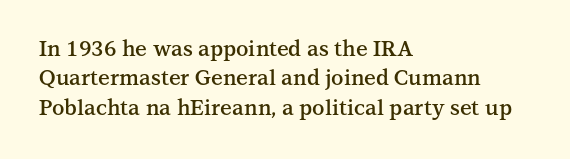
The image shows 21 px text type, upright; set left-aligned, normal line spacing (1.4x), normal letter spacing, not underlined.
